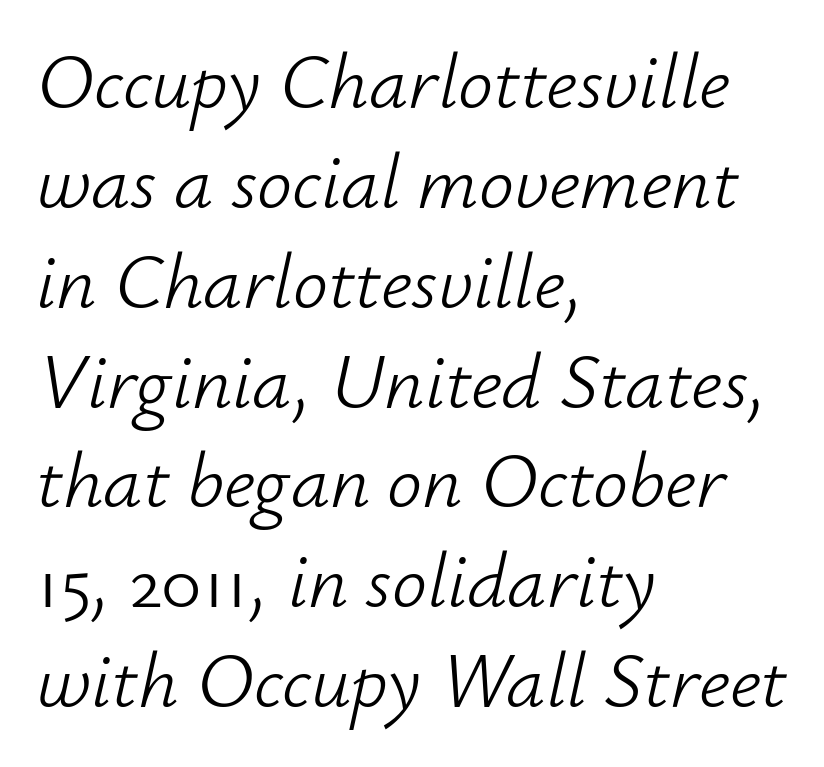
The rendering uses a moderate line-height, typical for paragraphs. Slant detected: the letters are inclined. Honestly, the letter spacing is just normal — you wouldn't notice it. Unmarked baselines from the first word to the last. Think standard paragraph weight, or any step lighter than that. Line beginnings align vertically; line endings do not.
